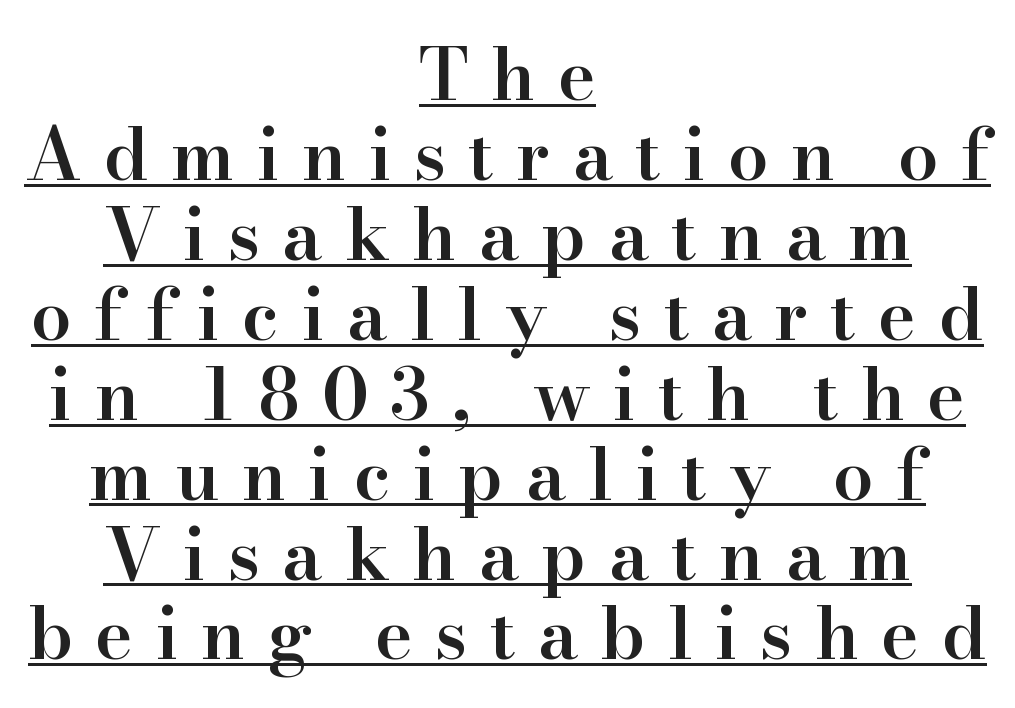
{"serif": "yes", "italic": "no", "bold": "semi", "weight": "semibold", "width": "normal", "stroke_contrast": "high", "x_height": "small", "monospaced": "no", "underline": "yes", "align": "center", "line_spacing": "tight", "line_spacing_ratio": 1.11, "letter_spacing": "wide", "letter_spacing_em": 0.31, "glyph_px": 72}
